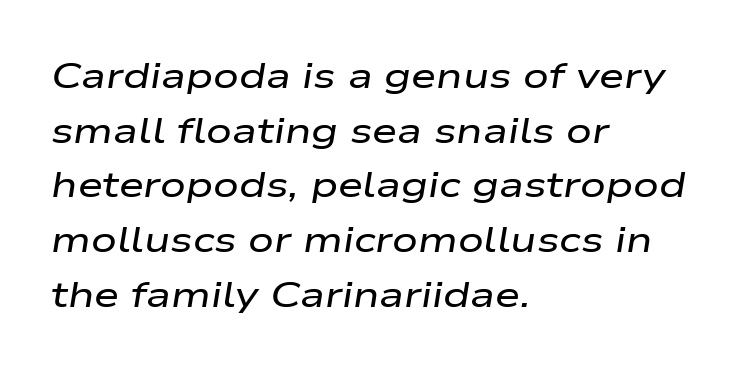
The horizontal fit of the characters is conventional and even. Note the varied advance widths — an 'i' is clearly narrower than an 'm'. Plain, unruled lines of type. All the whitespace from short lines collects on the right.
